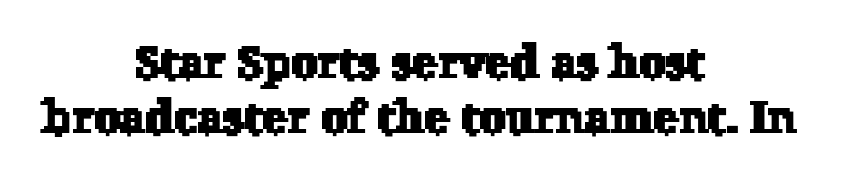
The image shows 47 px serif type; set centered, line spacing 1.18x, normal letter spacing, not underlined; low stroke contrast and a medium x-height.
